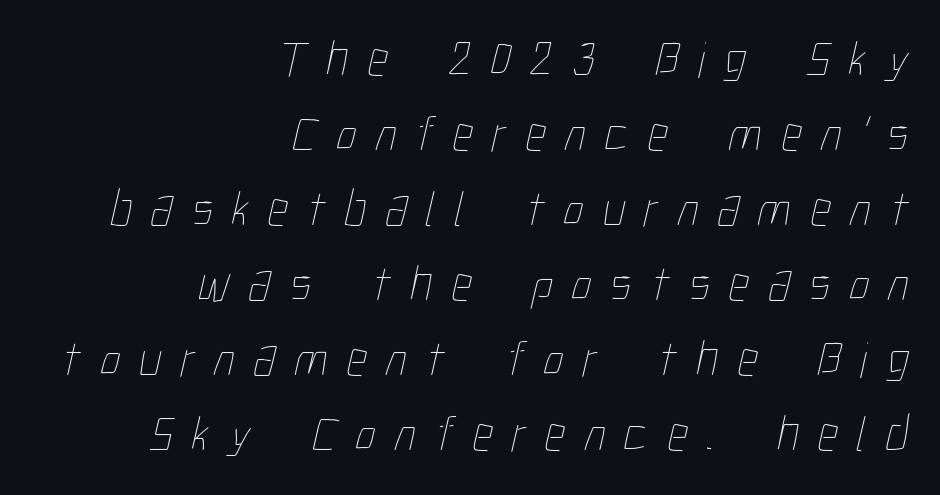
{"bold": "no", "weight": "thin", "width": "condensed", "stroke_contrast": "low", "x_height": "medium", "monospaced": "no", "underline": "no", "align": "right", "line_spacing": "normal", "line_spacing_ratio": 1.47, "letter_spacing": "wide", "letter_spacing_em": 0.37, "glyph_px": 51}
